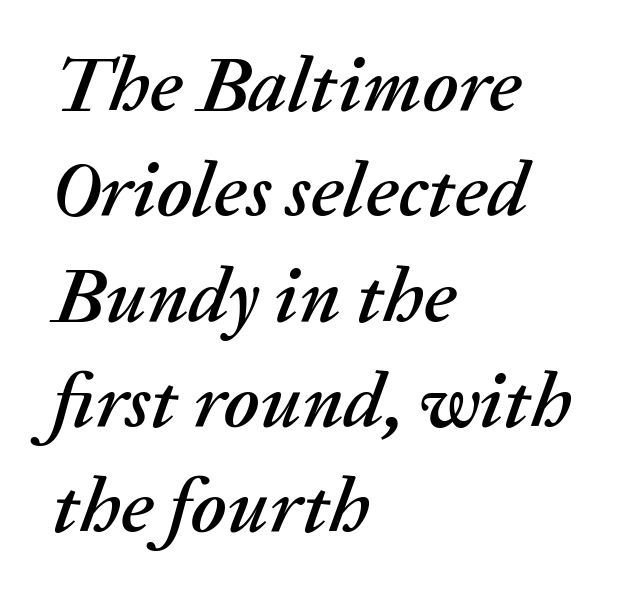
Is the type slanted? Yes — the strokes lean at a clear angle. A normal amount of white space separates one row of letters from the next. The line texture is even and compact thanks to regular tracking. The compositor pushed each line to the left boundary. Only glyphs here, with clear space below each row.
